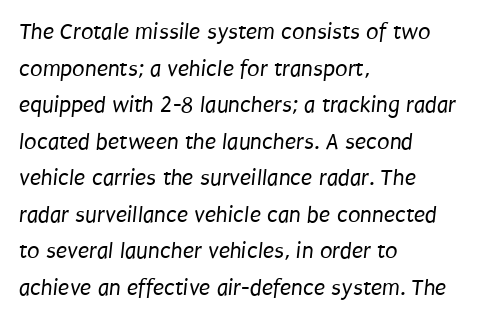
The image shows 23 px text type; set left-aligned, normal line spacing (1.59x), normal letter spacing, not underlined.
